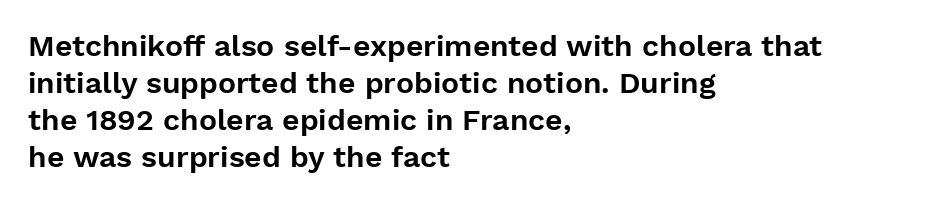
The image shows 30 px sans-serif type, upright; set left-aligned, line spacing 1.23x, normal letter spacing, not underlined; low stroke contrast and a medium x-height.
